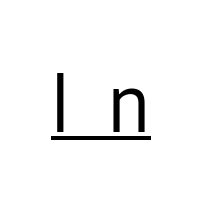
Q: Is the text bold? A: No.
Q: Is the text italic (slanted)? A: No, it is upright.
Q: Is the typeface a serif or a sans-serif typeface? A: Sans-serif.
Q: Is the text underlined? A: Yes.
Q: Is the spacing between letters normal or unusually wide? A: Unusually wide.
Q: Width (condensed, normal, or wide)? A: Condensed.
Q: Stroke contrast? A: Low.
Q: x-height? A: Medium.
Q: Monospaced? A: No.
